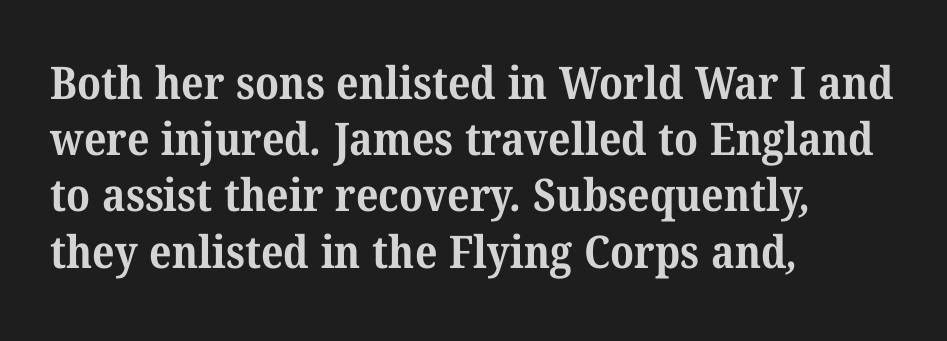
Tracking here is standard; glyphs follow each other at the usual distance. Summary of vertical rhythm: regular, with standard interline spacing. You could not count columns in this text — the font is proportionally spaced. In terms of letterform style, serifs are clearly present.
